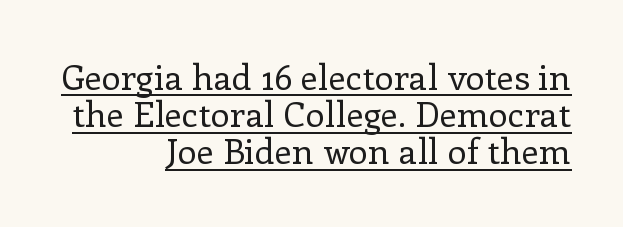
{"serif": "yes", "italic": "no", "bold": "no", "weight": "regular", "width": "normal", "stroke_contrast": "low", "x_height": "medium", "monospaced": "no", "underline": "yes", "align": "right", "line_spacing": "tight", "line_spacing_ratio": 1.06, "letter_spacing": "normal", "letter_spacing_em": 0.0, "glyph_px": 35}
